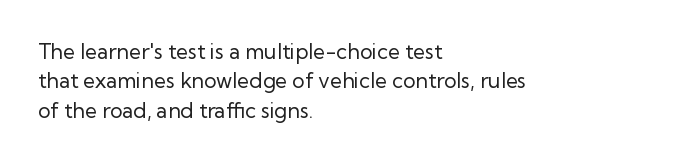
Q: Is the text bold? A: No.
Q: Is the text italic (slanted)? A: No, it is upright.
Q: Is the text underlined? A: No.
Q: How is the paragraph aligned? A: Left-aligned.
Q: Is the spacing between letters normal or unusually wide? A: Normal.
Q: Is the spacing between lines tight, normal or loose? A: Normal.
